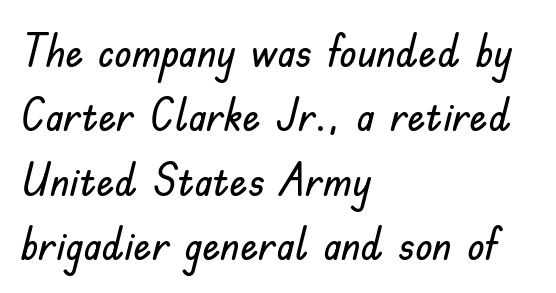
Q: Is the text italic (slanted)? A: Yes.
Q: Is the typeface a serif or a sans-serif typeface? A: Sans-serif.
Q: Is the text underlined? A: No.
Q: How is the paragraph aligned? A: Left-aligned.
Q: Is the spacing between letters normal or unusually wide? A: Normal.
Q: Is the spacing between lines tight, normal or loose? A: Normal.
Q: Width (condensed, normal, or wide)? A: Normal.
Q: Stroke contrast? A: Low.
Q: x-height? A: Small.
Q: Monospaced? A: No.
